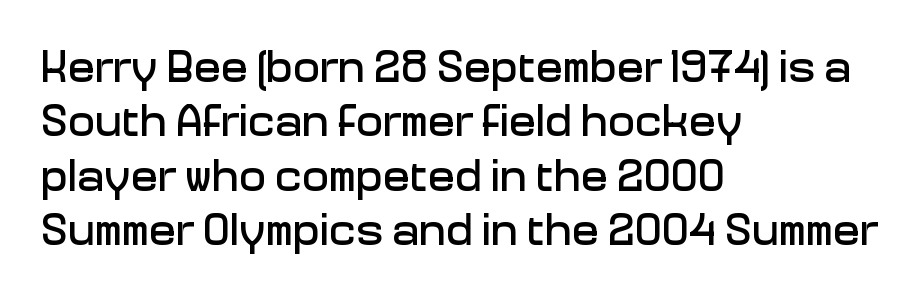
The image shows 45 px sans-serif type, upright; set left-aligned, line spacing 1.21x, normal letter spacing, not underlined; low stroke contrast and a medium x-height.
